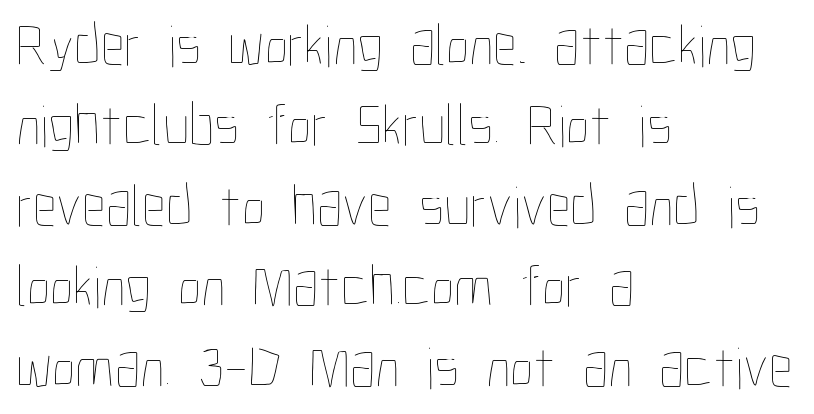
{"italic": "no", "bold": "no", "weight": "thin", "width": "condensed", "stroke_contrast": "low", "x_height": "medium", "monospaced": "no", "underline": "no", "align": "left", "line_spacing": "normal", "line_spacing_ratio": 1.34, "letter_spacing": "normal", "letter_spacing_em": 0.0, "glyph_px": 60}
